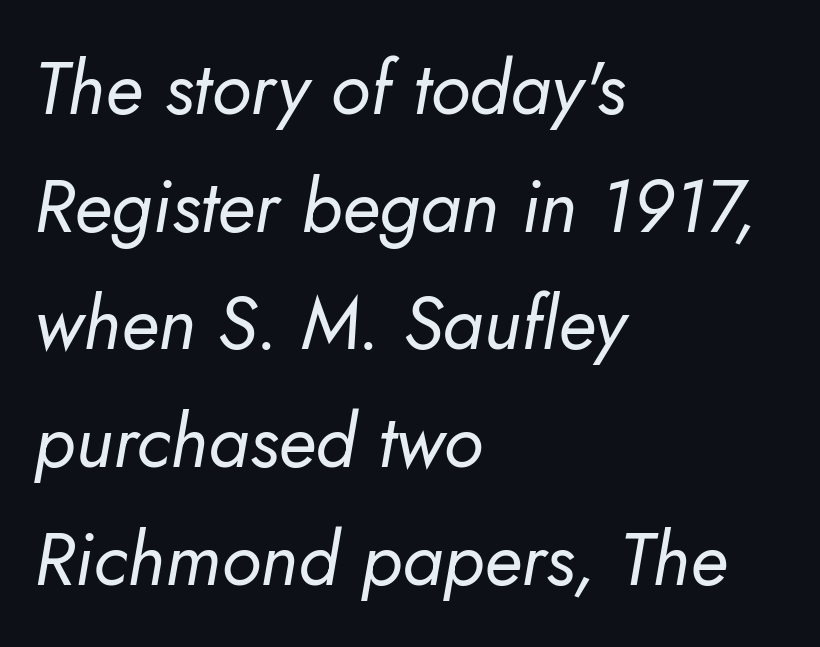
Q: Is the text bold? A: No.
Q: Is the text italic (slanted)? A: Yes, it leans right by about 5 degrees.
Q: Is the text underlined? A: No.
Q: How is the paragraph aligned? A: Left-aligned.
Q: Is the spacing between letters normal or unusually wide? A: Normal.
Q: Is the spacing between lines tight, normal or loose? A: Normal.
Q: Width (condensed, normal, or wide)? A: Normal.
Q: Stroke contrast? A: Low.
Q: x-height? A: Small.
Q: Monospaced? A: No.
